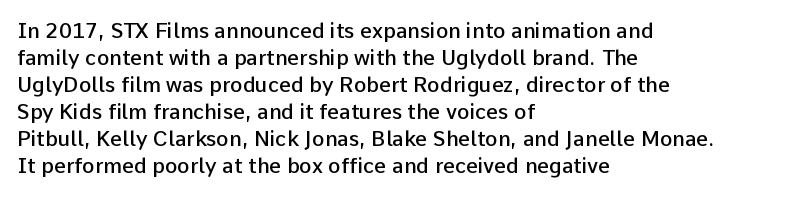
The typography opts for an upright posture over an oblique one. The typesetting leans somewhat heavy: a semibold. Look at the tracking — it's just the regular setting, nothing added. Bare-footed words on every line. Summary of vertical rhythm: regular, with standard interline spacing. The paragraph shown leans on its left margin.
